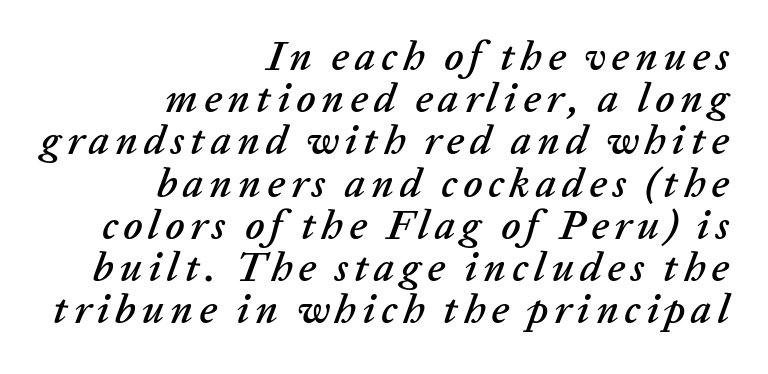
Leading: reduced. A flush-right, rag-left setting is used for this passage. This sample has the flowing, uneven cadence of proportional lettering. Check under the words: just untouched page. The typography opts for an oblique posture over an upright one.
